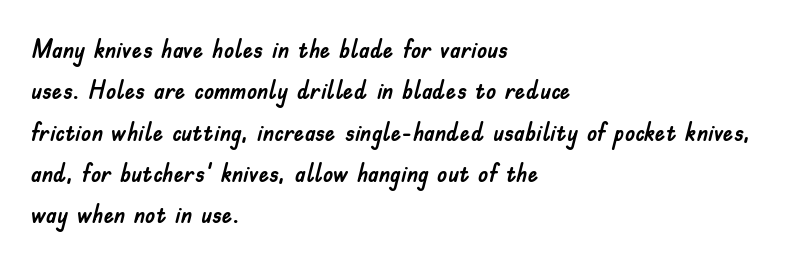
Q: Is the text italic (slanted)? A: Yes.
Q: Is the text underlined? A: No.
Q: How is the paragraph aligned? A: Left-aligned.
Q: Is the spacing between letters normal or unusually wide? A: Normal.
Q: Is the spacing between lines tight, normal or loose? A: Normal.
